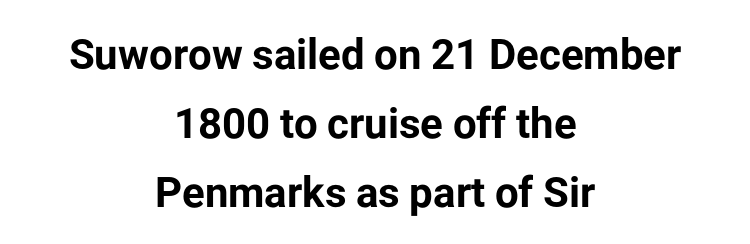
Q: Is the text bold? A: Yes.
Q: Is the text italic (slanted)? A: No, it is upright.
Q: Is the typeface a serif or a sans-serif typeface? A: Sans-serif.
Q: Is the text underlined? A: No.
Q: How is the paragraph aligned? A: Centered.
Q: Is the spacing between letters normal or unusually wide? A: Normal.
Q: Is the spacing between lines tight, normal or loose? A: Normal.
Q: Width (condensed, normal, or wide)? A: Normal.
Q: Stroke contrast? A: Low.
Q: x-height? A: Medium.
Q: Monospaced? A: No.
